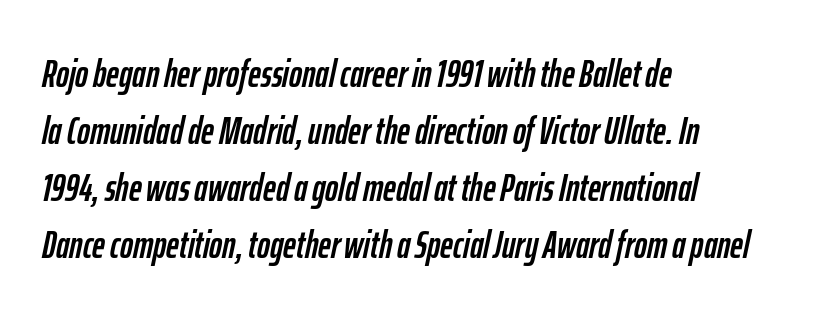
The image shows 39 px condensed type, italic (leaning right); set left-aligned, normal line spacing (1.46x), normal letter spacing, not underlined; low stroke contrast and a medium x-height.
